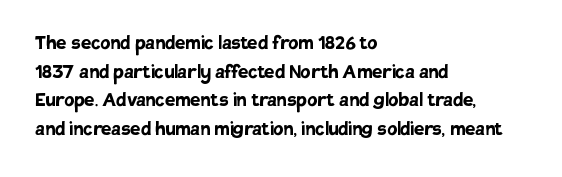
In CSS terms this would be text-align: left. On the weight axis this lands at bold, roughly 700. No word sits above an underline. Regarding leading, the lines here are spaced in the standard way. Quick note: not italic, upright. Glyph-to-glyph distance matches everyday printed text.
